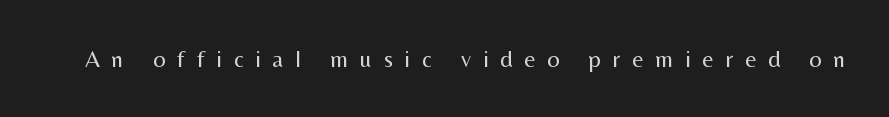
Q: Is the text bold? A: No.
Q: Is the text italic (slanted)? A: No, it is upright.
Q: Is the text underlined? A: No.
Q: Is the spacing between letters normal or unusually wide? A: Unusually wide.
